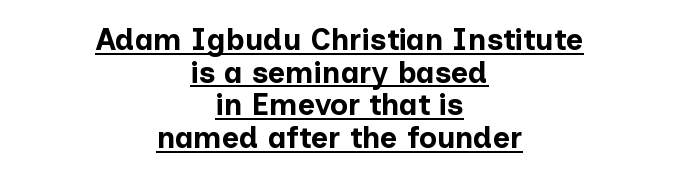
{"serif": "no", "italic": "no", "bold": "yes", "weight": "bold", "width": "normal", "stroke_contrast": "low", "x_height": "medium", "monospaced": "no", "underline": "yes", "align": "center", "line_spacing": "tight", "line_spacing_ratio": 1.09, "letter_spacing": "normal", "letter_spacing_em": 0.0, "glyph_px": 30}
